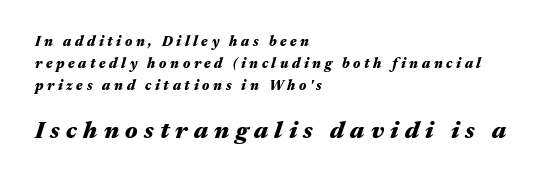
The image shows 24 px bold type, italic (leaning right); set left-aligned, normal line spacing (1.57x), unusually wide letter spacing (+0.26 em), not underlined; the second (bottom) block is 1.71x larger.
